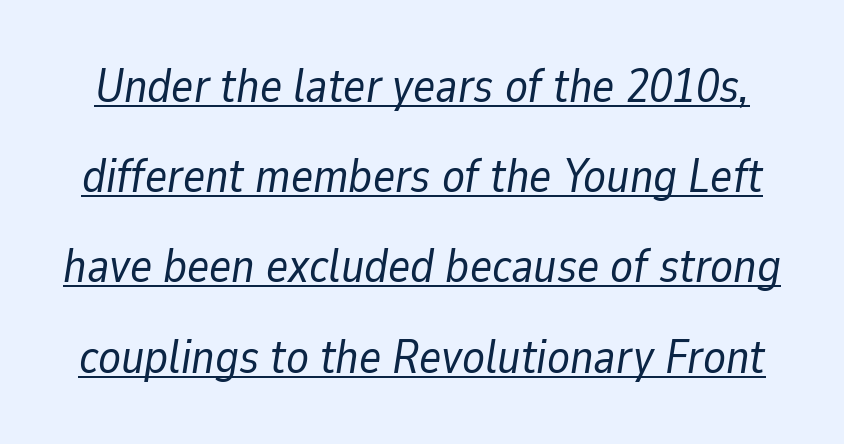
The image shows 47 px regular-weight type, italic (leaning right); set loose line spacing (1.92x), normal letter spacing, underlined; low stroke contrast and a medium x-height.
